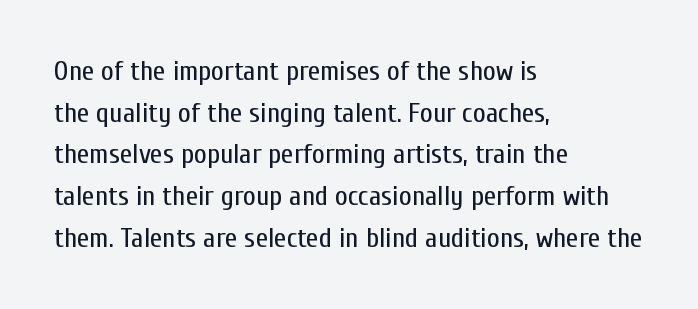
{"serif": "no", "italic": "no", "bold": "no", "weight": "regular", "width": "condensed", "stroke_contrast": "low", "x_height": "medium", "monospaced": "no", "underline": "no", "align": "left", "line_spacing": "normal", "line_spacing_ratio": 1.49, "letter_spacing": "normal", "letter_spacing_em": 0.0, "glyph_px": 28}
